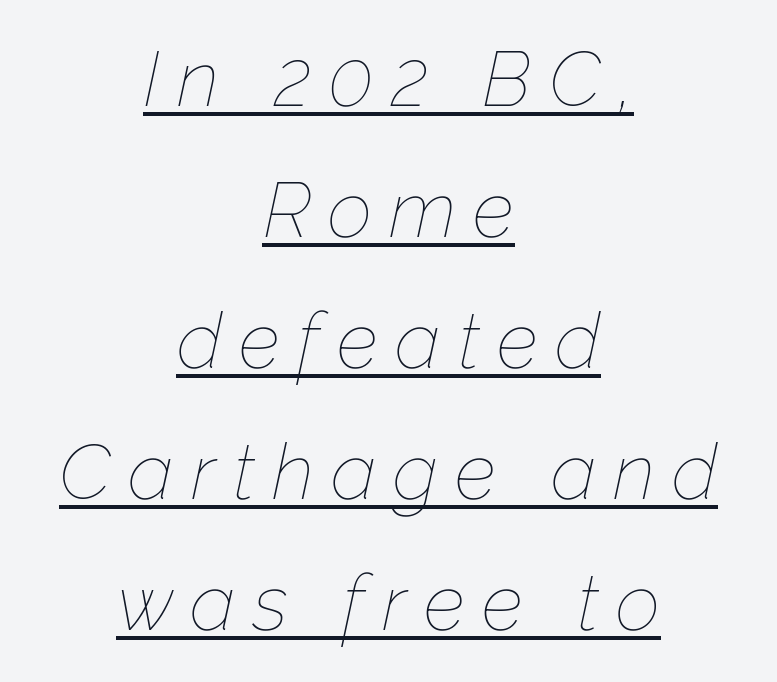
Q: Is the text bold? A: No.
Q: Is the text italic (slanted)? A: Yes, it leans right by about 12 degrees.
Q: Is the text underlined? A: Yes.
Q: How is the paragraph aligned? A: Centered.
Q: Is the spacing between letters normal or unusually wide? A: Unusually wide.
Q: Is the spacing between lines tight, normal or loose? A: Normal.
Q: Width (condensed, normal, or wide)? A: Normal.
Q: Stroke contrast? A: Low.
Q: x-height? A: Medium.
Q: Monospaced? A: No.
